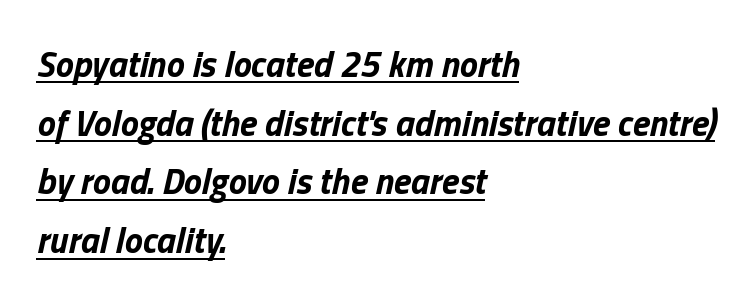
The image shows 36 px bold type, italic (leaning right); set left-aligned, normal line spacing (1.63x), normal letter spacing, underlined; low stroke contrast and a medium x-height.
